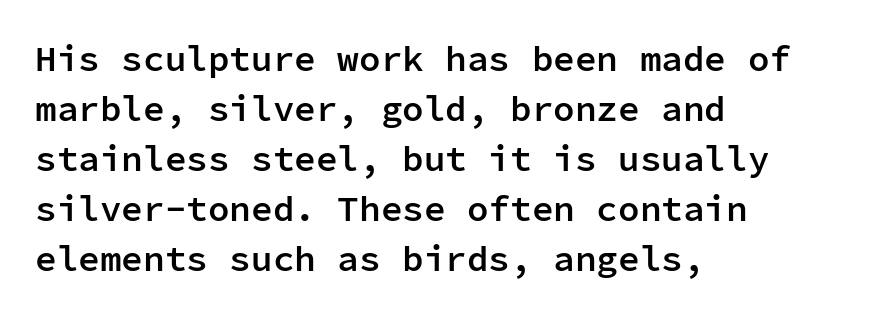
The face used here is a sans, in the tradition of grotesques and geometrics. Default kerning and tracking; the words read as compact shapes. Heft: intermediate — a semibold. All the whitespace from short lines collects on the right. Check under the words: just untouched page.
